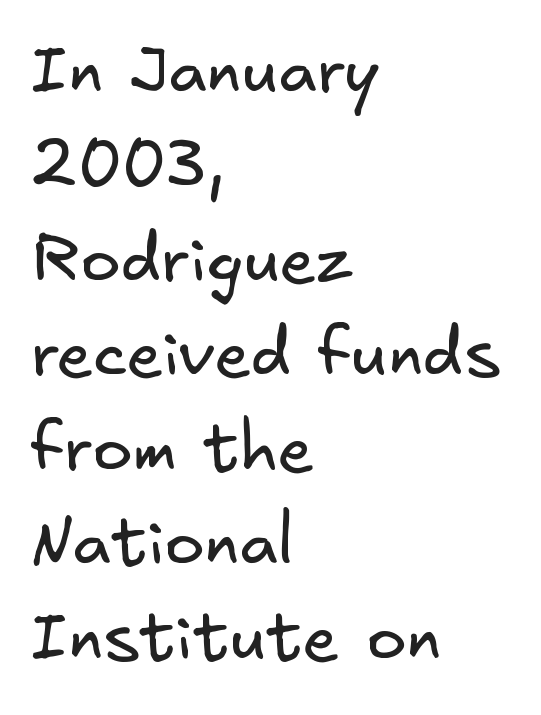
The image shows 67 px regular-weight sans-serif type; set left-aligned, normal line spacing (1.41x), normal letter spacing, not underlined; low stroke contrast and a small x-height.
